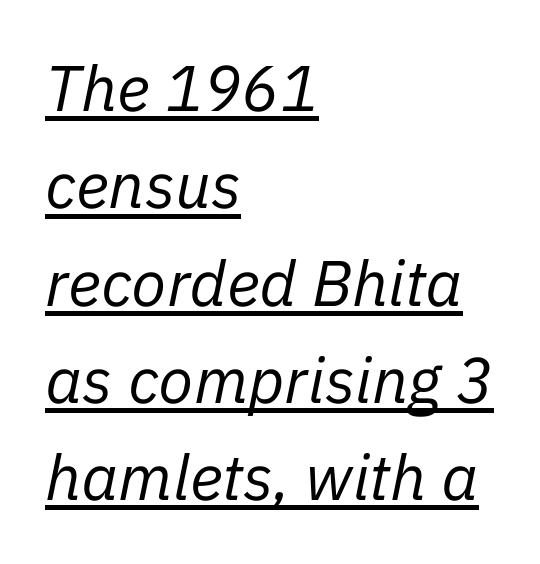
Q: Is the text bold? A: No.
Q: Is the text italic (slanted)? A: Yes, it leans right by about 11 degrees.
Q: Is the text underlined? A: Yes.
Q: How is the paragraph aligned? A: Left-aligned.
Q: Is the spacing between letters normal or unusually wide? A: Normal.
Q: Is the spacing between lines tight, normal or loose? A: Normal.
Q: Width (condensed, normal, or wide)? A: Normal.
Q: Stroke contrast? A: Low.
Q: x-height? A: Medium.
Q: Monospaced? A: No.
